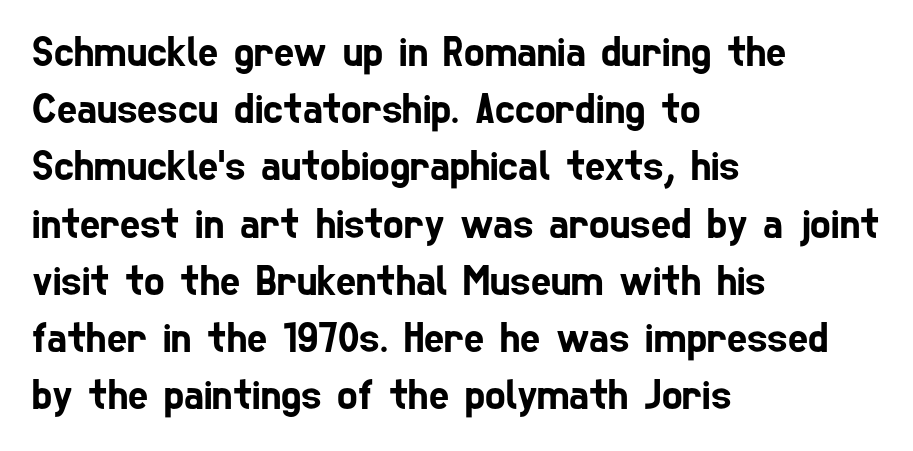
The image shows 43 px condensed sans-serif type; set left-aligned, normal line spacing (1.33x), normal letter spacing, not underlined; low stroke contrast and a medium x-height.
